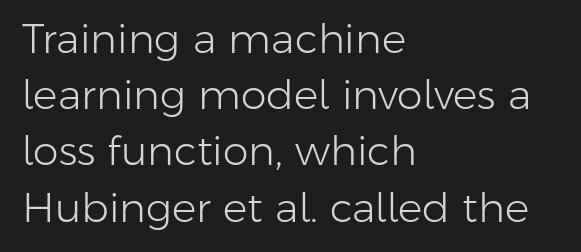
{"serif": "no", "italic": "no", "bold": "no", "weight": "light", "width": "normal", "stroke_contrast": "low", "x_height": "medium", "monospaced": "no", "underline": "no", "align": "left", "line_spacing": "normal", "line_spacing_ratio": 1.37, "letter_spacing": "normal", "letter_spacing_em": 0.0, "glyph_px": 41}
